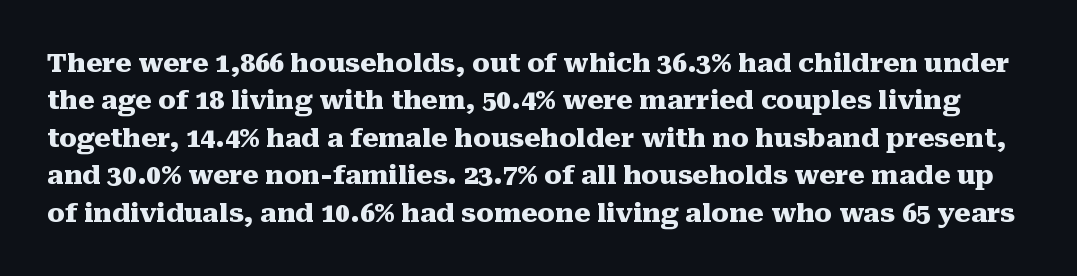
{"italic": "no", "bold": "yes", "underline": "no", "line_spacing": "normal", "line_spacing_ratio": 1.44, "letter_spacing": "normal", "letter_spacing_em": 0.0, "glyph_px": 26}
